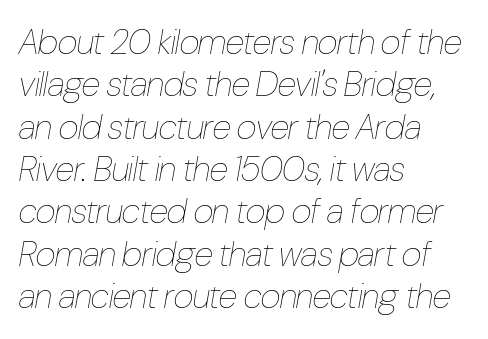
The image shows 35 px thin, condensed type, italic (leaning right); set left-aligned, line spacing 1.21x, normal letter spacing, not underlined; low stroke contrast and a medium x-height.
